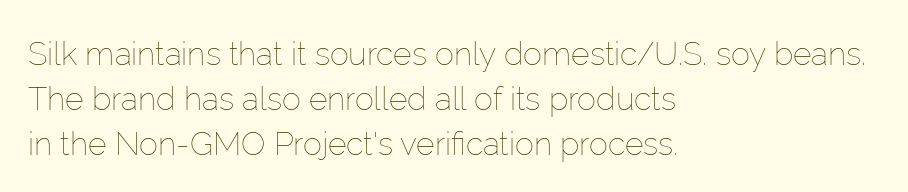
The image shows 32 px thin type, upright; set left-aligned, normal line spacing (1.41x), normal letter spacing, not underlined; low stroke contrast and a medium x-height.
